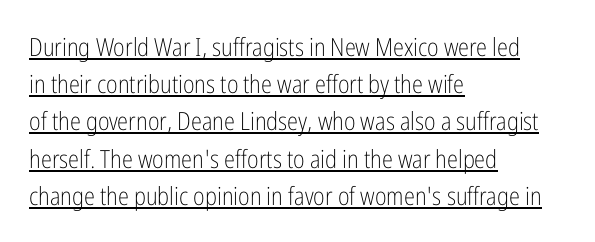
Nothing heavy about these letters — not bold at all. Each word holds together tightly as a unit, with standard inter-letter gaps. Is there any slant? The stems are plumb. This rendering features underlined lettering.
